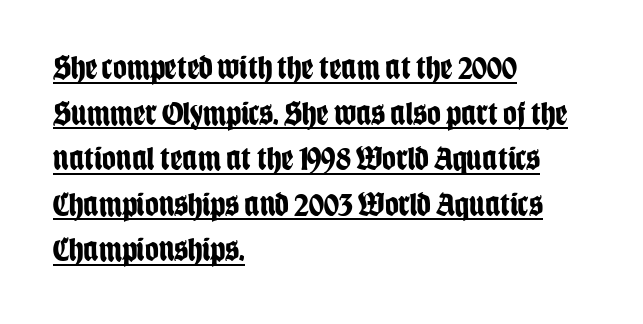
Reading down the block, your eye returns to a fixed left position each line. Quick note: underline on. Caption: standard tracking, unaltered. The characters look thick and weighty, a clear bold.
